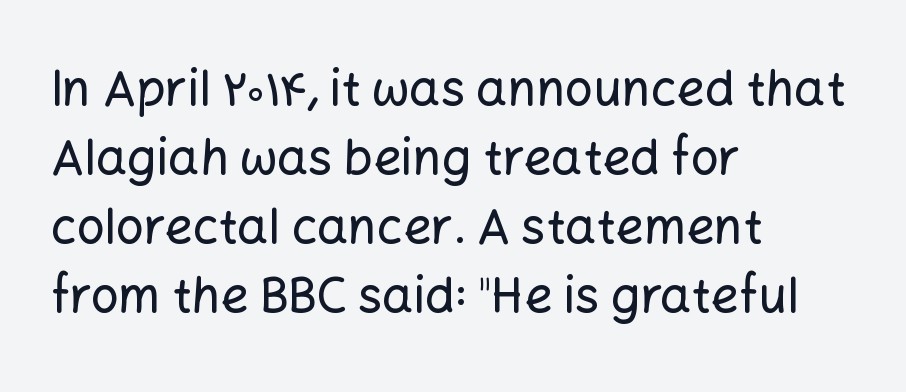
The paragraph shown leans on its left margin. Beneath every word, the page is bare. This is the regular roman posture of the typeface. Students, observe: this is what conventionally led text looks like. A typesetter would call this zero additional tracking.
